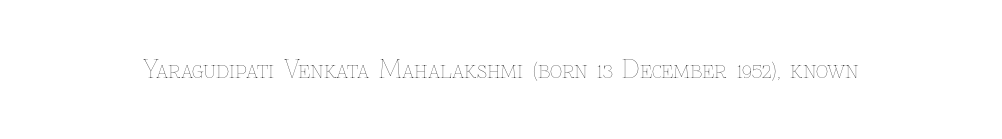
Only glyphs here, with clear space below each row. Notice how the stems are strictly vertical — no italics here. Between one letter and the next there's only the usual sliver of space. Is this a heavy cut? Hardly; it is regular or lighter.
